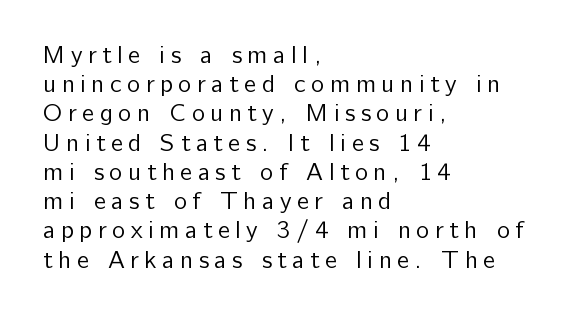
Q: Is the text bold? A: No.
Q: Is the text italic (slanted)? A: No, it is upright.
Q: Is the text underlined? A: No.
Q: How is the paragraph aligned? A: Left-aligned.
Q: Is the spacing between letters normal or unusually wide? A: Unusually wide.
